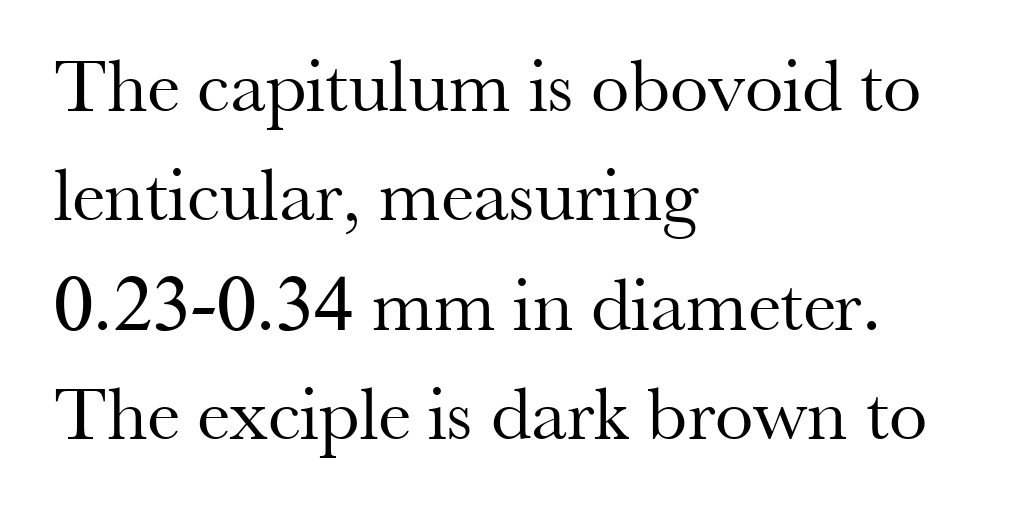
The image shows 77 px regular-weight serif type, upright; set left-aligned, normal line spacing (1.42x), normal letter spacing, not underlined; medium stroke contrast and a small x-height.
